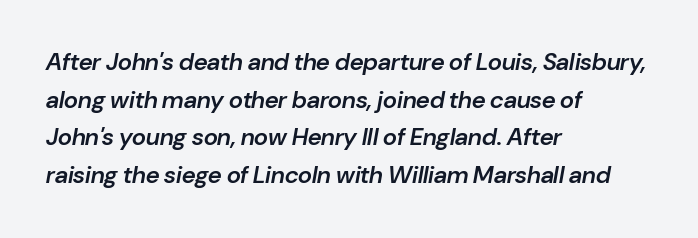
Q: Is the text bold? A: Semi-bold.
Q: Is the text italic (slanted)? A: Yes, it leans right by about 10 degrees.
Q: Is the text underlined? A: No.
Q: How is the paragraph aligned? A: Left-aligned.
Q: Is the spacing between letters normal or unusually wide? A: Normal.
Q: Is the spacing between lines tight, normal or loose? A: Normal.
